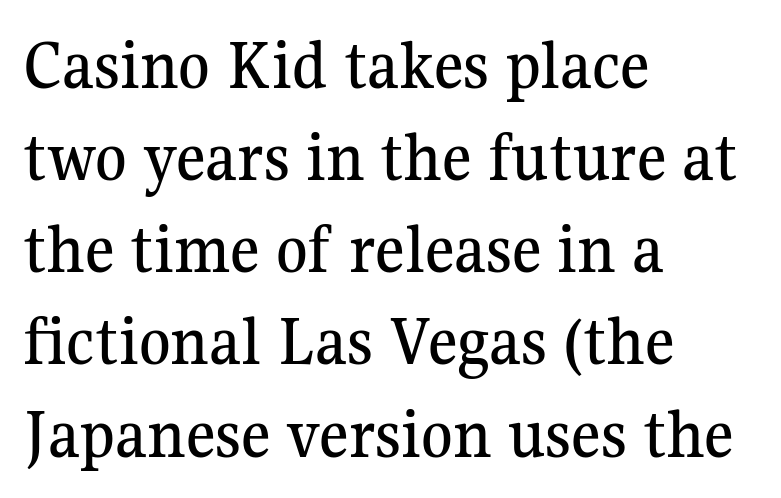
Q: Is the text italic (slanted)? A: No, it is upright.
Q: Is the typeface a serif or a sans-serif typeface? A: Serif.
Q: Is the text underlined? A: No.
Q: How is the paragraph aligned? A: Left-aligned.
Q: Is the spacing between letters normal or unusually wide? A: Normal.
Q: Is the spacing between lines tight, normal or loose? A: Normal.
Q: Width (condensed, normal, or wide)? A: Normal.
Q: Stroke contrast? A: Medium.
Q: x-height? A: Medium.
Q: Monospaced? A: No.
